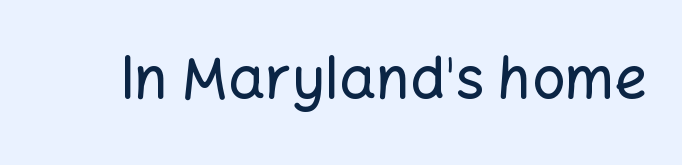
{"serif": "no", "italic": "no", "width": "normal", "stroke_contrast": "low", "x_height": "medium", "monospaced": "no", "underline": "no", "letter_spacing": "normal", "letter_spacing_em": 0.0, "glyph_px": 58}
